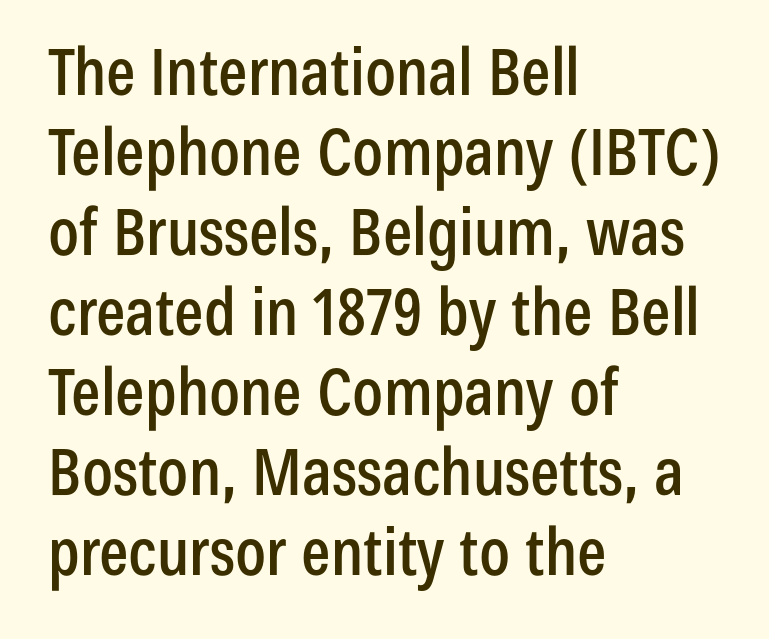
The image shows 65 px condensed sans-serif type, upright; set left-aligned, line spacing 1.23x, normal letter spacing, not underlined; low stroke contrast and a medium x-height.
